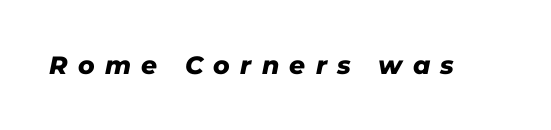
Descenders hang freely into open space. Notice how the stems are inclined rather than vertical — that's the hallmark of italics. How are the letters spaced? Widely, with obvious added tracking. Its strokes are broad and dark, the hallmark of bold type.
